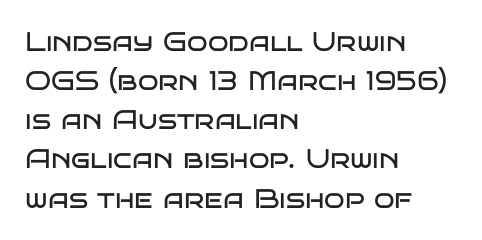
Q: Is the text bold? A: No.
Q: Is the text italic (slanted)? A: No, it is upright.
Q: Is the text underlined? A: No.
Q: How is the paragraph aligned? A: Left-aligned.
Q: Is the spacing between letters normal or unusually wide? A: Normal.
Q: Is the spacing between lines tight, normal or loose? A: Normal.
